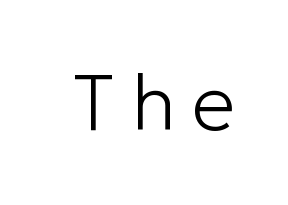
The tracking reads as deliberately expanded to a designer's eye. The characters are drawn with everyday or finer stroke widths. You could not count columns in this text — the font is proportionally spaced. Nothing sits at the stroke ends, so this counts as sans-serif. Bare-footed words on every line. Rendered with straight, roman letterforms.
